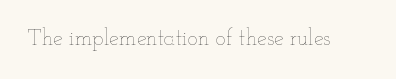
{"italic": "no", "bold": "no", "underline": "no", "letter_spacing": "normal", "letter_spacing_em": 0.0, "glyph_px": 22}
